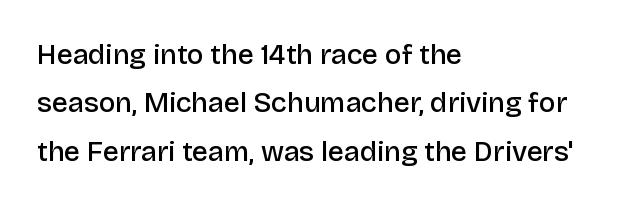
The image shows 28 px semibold sans-serif type, upright; set left-aligned, line spacing 1.73x, normal letter spacing, not underlined; low stroke contrast and a large x-height.
